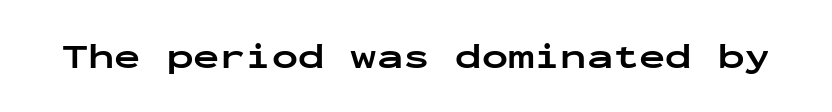
Q: Is the text bold? A: Yes.
Q: Is the text italic (slanted)? A: No, it is upright.
Q: Is the typeface a serif or a sans-serif typeface? A: Sans-serif.
Q: Is the text underlined? A: No.
Q: Is the spacing between letters normal or unusually wide? A: Normal.
Q: Width (condensed, normal, or wide)? A: Wide.
Q: Stroke contrast? A: Low.
Q: x-height? A: Medium.
Q: Monospaced? A: Yes.
